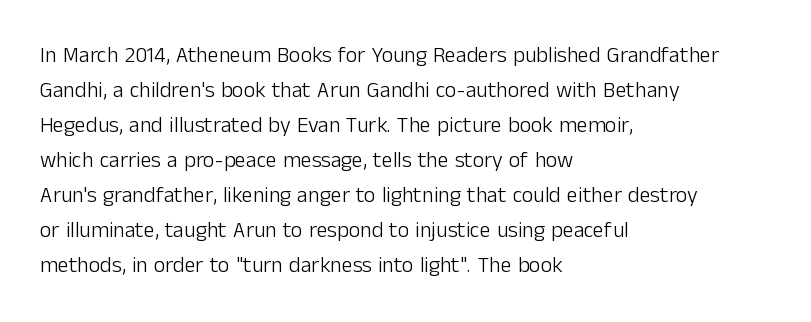
Q: Is the text bold? A: No.
Q: Is the text italic (slanted)? A: No, it is upright.
Q: Is the text underlined? A: No.
Q: How is the paragraph aligned? A: Left-aligned.
Q: Is the spacing between letters normal or unusually wide? A: Normal.
Q: Is the spacing between lines tight, normal or loose? A: Normal.
